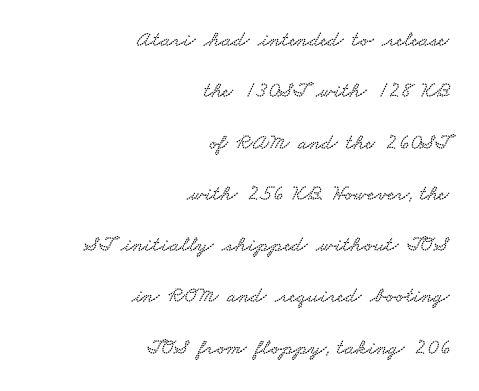
{"underline": "no", "align": "right", "line_spacing": "loose", "line_spacing_ratio": 2.33, "letter_spacing": "normal", "letter_spacing_em": 0.0, "glyph_px": 22}
